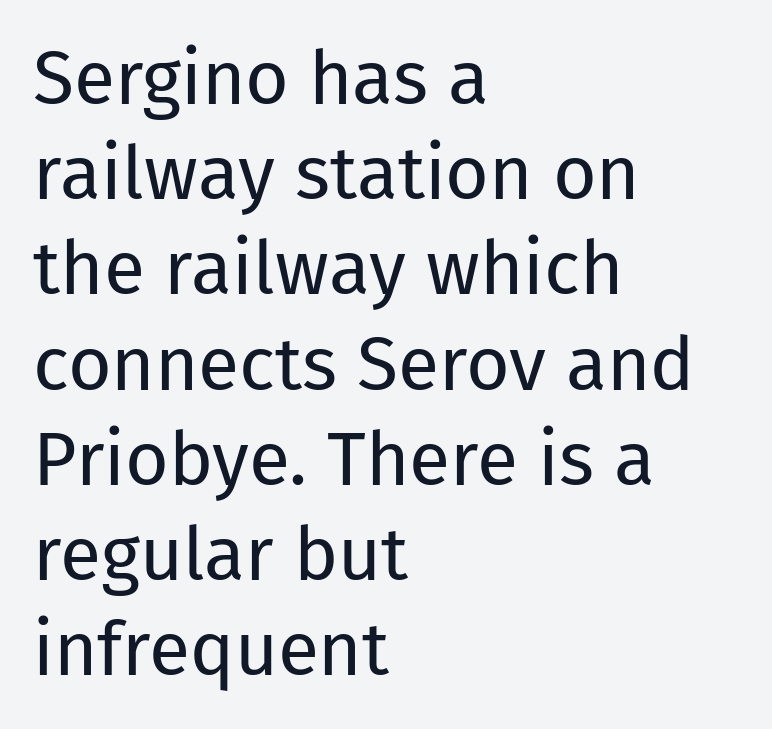
{"serif": "no", "italic": "no", "bold": "no", "weight": "regular", "width": "normal", "stroke_contrast": "low", "x_height": "medium", "monospaced": "no", "underline": "no", "align": "left", "line_spacing": "normal", "line_spacing_ratio": 1.27, "letter_spacing": "normal", "letter_spacing_em": 0.0, "glyph_px": 75}
